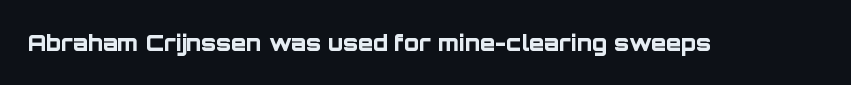
{"italic": "no", "bold": "yes", "underline": "no", "letter_spacing": "normal", "letter_spacing_em": 0.0, "glyph_px": 22}
